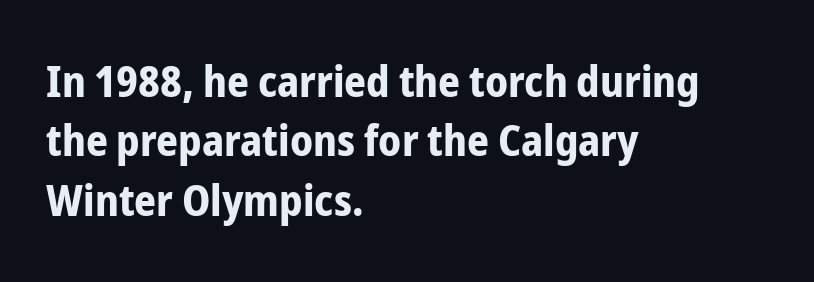
{"serif": "no", "italic": "no", "bold": "yes", "weight": "bold", "width": "condensed", "stroke_contrast": "low", "x_height": "medium", "monospaced": "no", "underline": "no", "align": "left", "line_spacing": "normal", "line_spacing_ratio": 1.38, "letter_spacing": "normal", "letter_spacing_em": 0.0, "glyph_px": 43}
